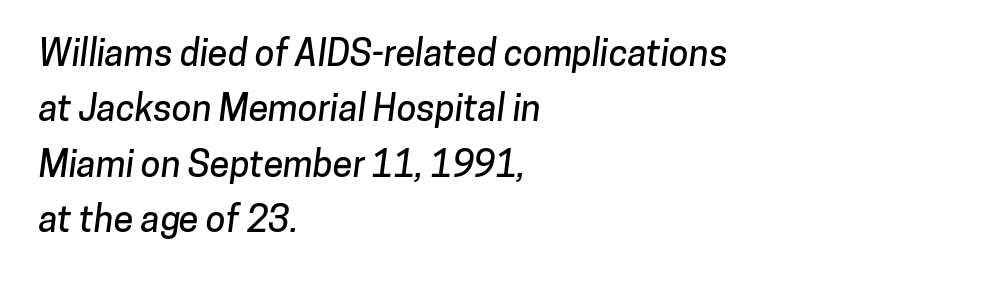
The image shows 36 px sans-serif type; set left-aligned, normal line spacing (1.54x), normal letter spacing, not underlined; low stroke contrast and a medium x-height.
